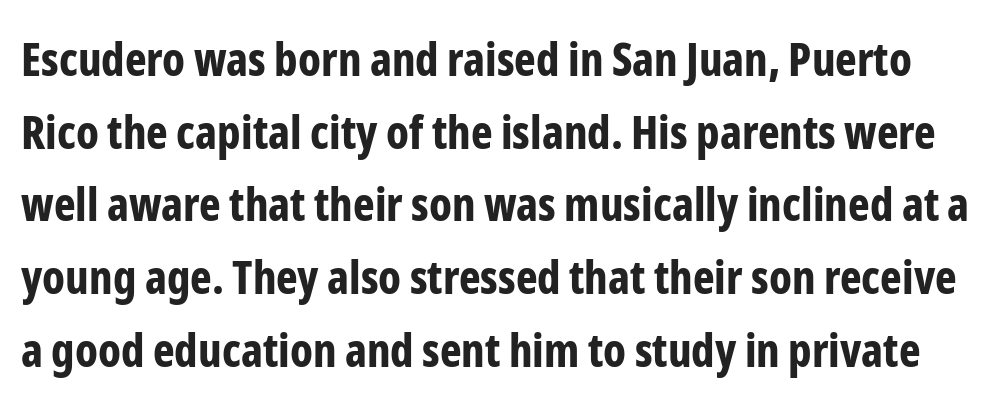
The image shows 46 px bold, condensed sans-serif type, upright; set normal line spacing (1.58x), normal letter spacing, not underlined; low stroke contrast and a medium x-height.
